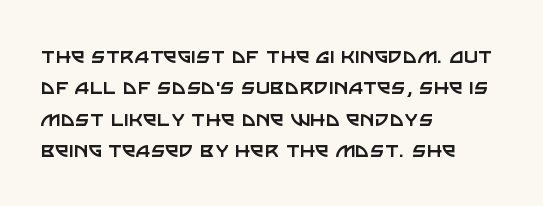
Q: Is the text bold? A: No.
Q: Is the text italic (slanted)? A: No, it is upright.
Q: Is the text underlined? A: No.
Q: How is the paragraph aligned? A: Left-aligned.
Q: Is the spacing between letters normal or unusually wide? A: Normal.
Q: Is the spacing between lines tight, normal or loose? A: Normal.
